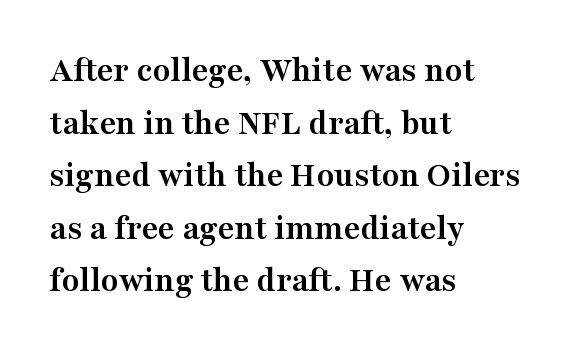
{"serif": "yes", "italic": "no", "bold": "yes", "weight": "semibold", "width": "wide", "stroke_contrast": "medium", "x_height": "medium", "monospaced": "no", "underline": "no", "align": "left", "line_spacing": "normal", "line_spacing_ratio": 1.46, "letter_spacing": "normal", "letter_spacing_em": 0.0, "glyph_px": 36}
